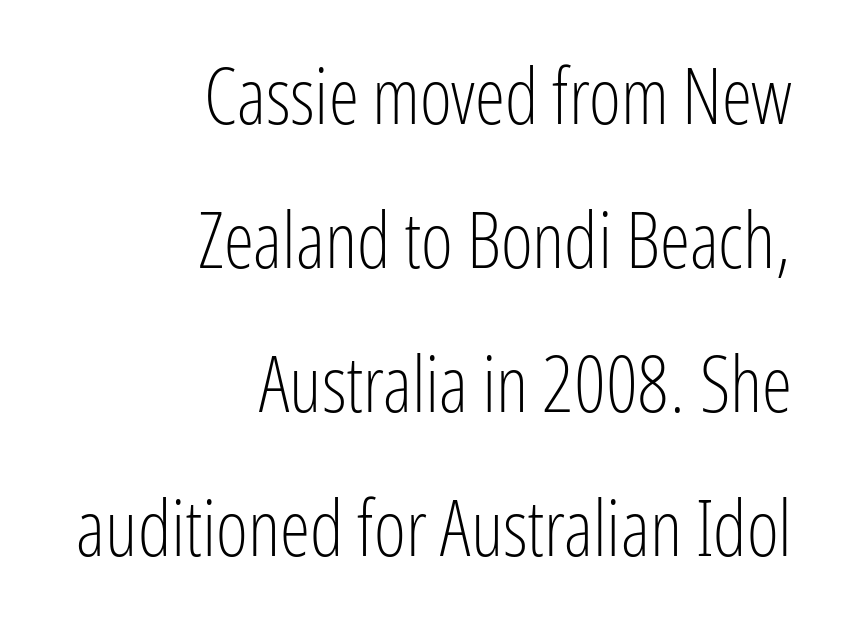
Q: Is the text bold? A: No.
Q: Is the text italic (slanted)? A: No, it is upright.
Q: Is the typeface a serif or a sans-serif typeface? A: Sans-serif.
Q: Is the text underlined? A: No.
Q: How is the paragraph aligned? A: Right-aligned.
Q: Is the spacing between letters normal or unusually wide? A: Normal.
Q: Width (condensed, normal, or wide)? A: Condensed.
Q: Stroke contrast? A: Low.
Q: x-height? A: Medium.
Q: Monospaced? A: No.
